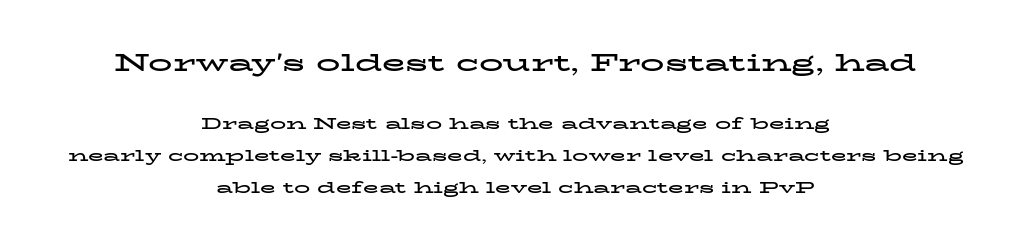
{"italic": "no", "bold": "yes", "underline": "no", "align": "center", "line_spacing": "loose", "line_spacing_ratio": 1.99, "letter_spacing": "normal", "letter_spacing_em": 0.0, "larger_block": "first", "size_ratio": 1.5, "glyph_px": 24}
